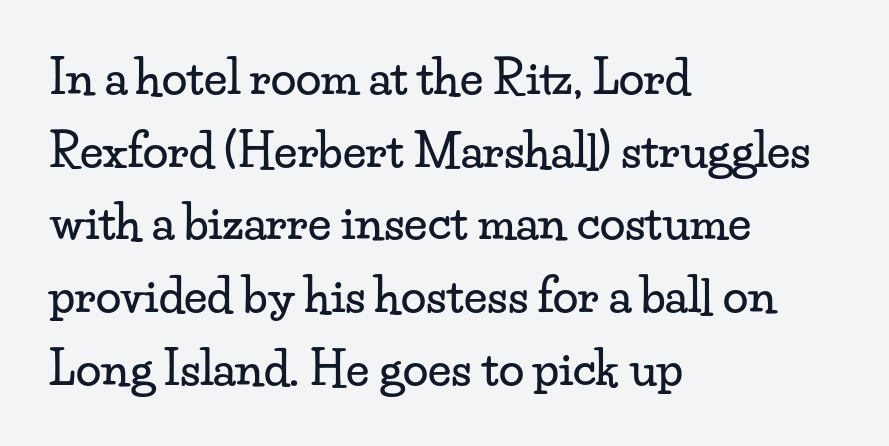
The image shows 46 px wide serif type, upright; set left-aligned, normal line spacing (1.58x), normal letter spacing, not underlined; low stroke contrast and a small x-height.
